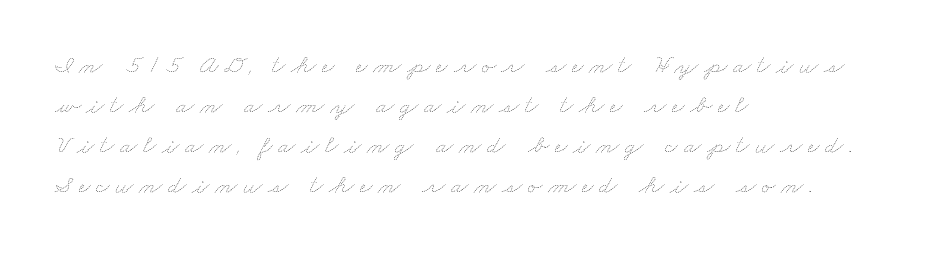
The image shows 26 px text type; set left-aligned, normal line spacing (1.54x), unusually wide letter spacing (+0.22 em), not underlined.
